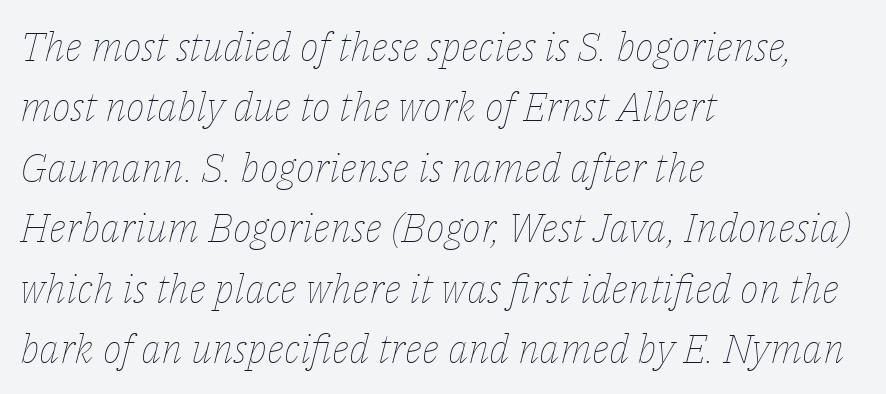
Q: Is the text bold? A: No.
Q: Is the text italic (slanted)? A: Yes, it leans right by about 14 degrees.
Q: Is the text underlined? A: No.
Q: How is the paragraph aligned? A: Left-aligned.
Q: Is the spacing between letters normal or unusually wide? A: Normal.
Q: Is the spacing between lines tight, normal or loose? A: Normal.
Q: Width (condensed, normal, or wide)? A: Normal.
Q: Stroke contrast? A: Low.
Q: x-height? A: Medium.
Q: Monospaced? A: No.
